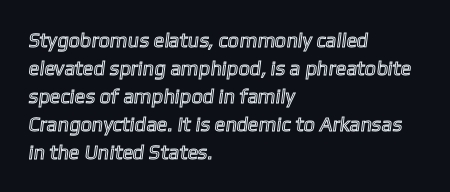
The image shows 20 px text type; set left-aligned, normal line spacing (1.4x), normal letter spacing, not underlined.
